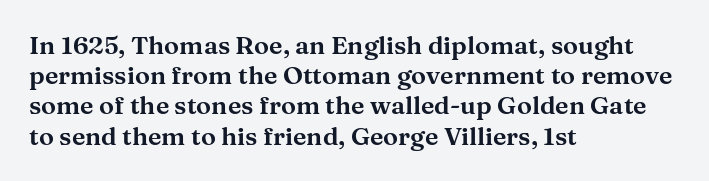
Q: Is the text italic (slanted)? A: No, it is upright.
Q: Is the text underlined? A: No.
Q: How is the paragraph aligned? A: Left-aligned.
Q: Is the spacing between letters normal or unusually wide? A: Normal.
